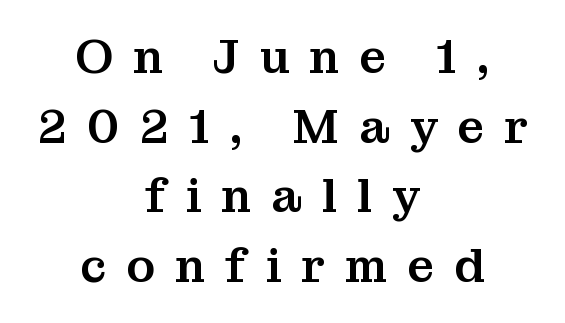
Q: Is the text italic (slanted)? A: No, it is upright.
Q: Is the typeface a serif or a sans-serif typeface? A: Serif.
Q: Is the text underlined? A: No.
Q: How is the paragraph aligned? A: Centered.
Q: Is the spacing between letters normal or unusually wide? A: Unusually wide.
Q: Is the spacing between lines tight, normal or loose? A: Normal.
Q: Width (condensed, normal, or wide)? A: Normal.
Q: Stroke contrast? A: Medium.
Q: x-height? A: Medium.
Q: Monospaced? A: No.
